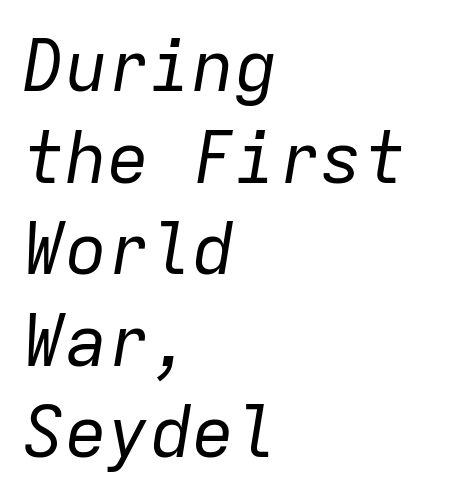
{"italic": "yes", "lean": "right", "slant_degrees": 9, "bold": "no", "weight": "regular", "width": "normal", "stroke_contrast": "low", "x_height": "medium", "monospaced": "yes", "underline": "no", "align": "left", "line_spacing": "normal", "line_spacing_ratio": 1.29, "letter_spacing": "normal", "letter_spacing_em": 0.0, "glyph_px": 71}
